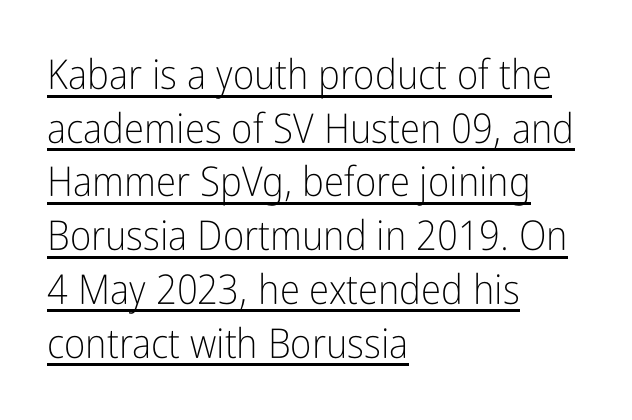
Nobody touched the tracking dial on this one. This sample has the flowing, uneven cadence of proportional lettering. Every word sits above its own underline. These lines are set flush left with a ragged right edge.
